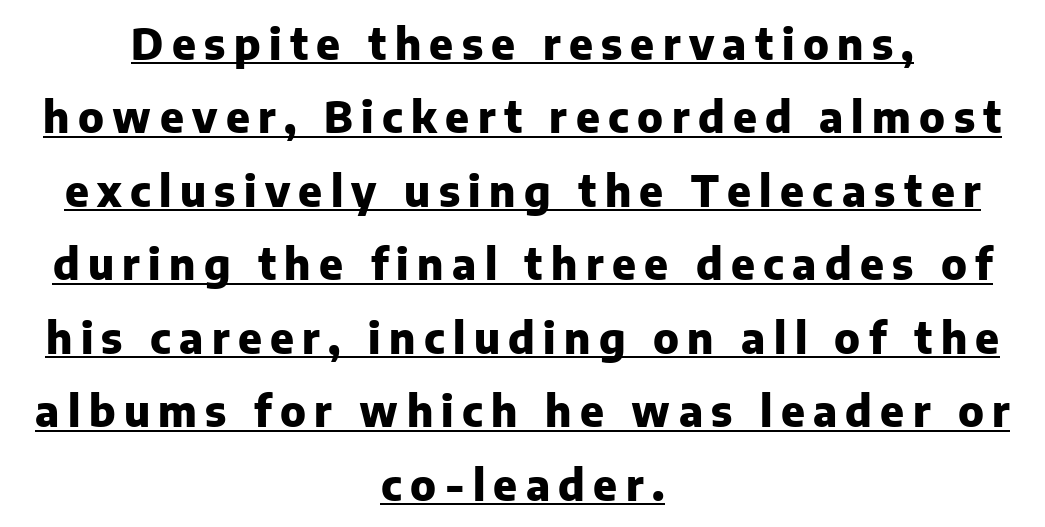
The image shows 42 px heavy sans-serif type, upright; set centered, line spacing 1.75x, unusually wide letter spacing (+0.2 em), underlined; low stroke contrast and a medium x-height.
